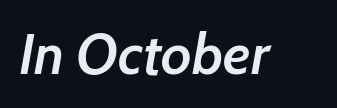
The image shows 57 px semibold type, italic (leaning right); set normal letter spacing, not underlined; low stroke contrast and a medium x-height.
